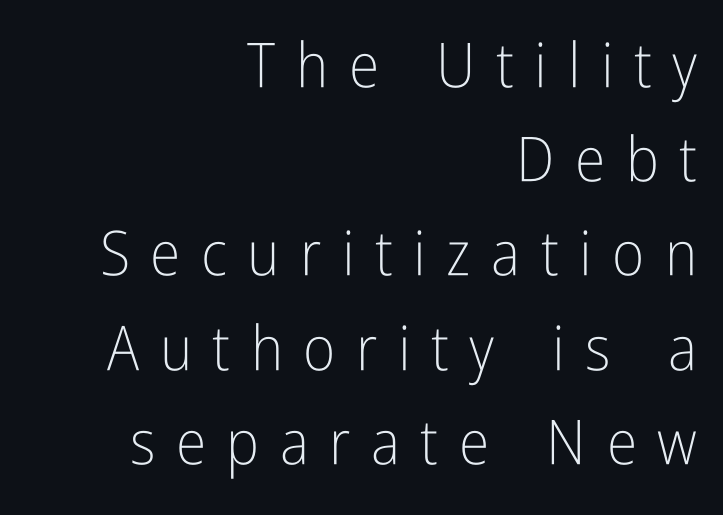
The image shows 62 px light, condensed sans-serif type, upright; set right-aligned, normal line spacing (1.52x), unusually wide letter spacing (+0.33 em), not underlined; low stroke contrast and a medium x-height.
